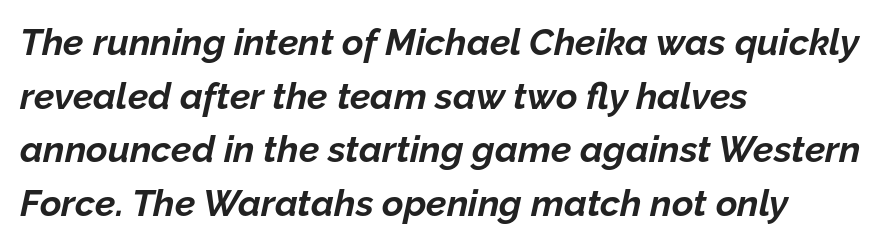
{"italic": "yes", "lean": "right", "slant_degrees": 12, "bold": "yes", "weight": "bold", "width": "normal", "stroke_contrast": "low", "x_height": "medium", "monospaced": "no", "underline": "no", "align": "left", "line_spacing": "normal", "line_spacing_ratio": 1.45, "letter_spacing": "normal", "letter_spacing_em": 0.0, "glyph_px": 37}
